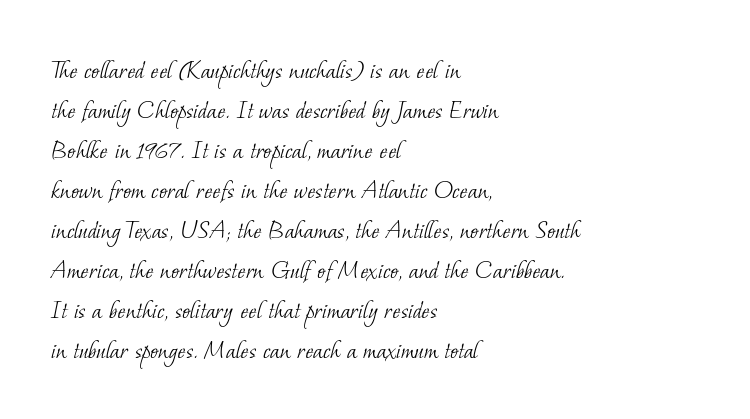
Q: Is the text bold? A: No.
Q: Is the text underlined? A: No.
Q: How is the paragraph aligned? A: Left-aligned.
Q: Is the spacing between letters normal or unusually wide? A: Normal.
Q: Is the spacing between lines tight, normal or loose? A: Normal.
